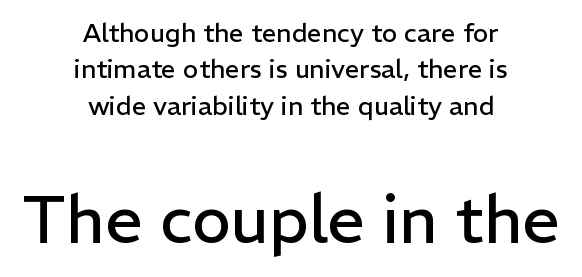
Students, observe: this is what conventionally led text looks like. I'd call this a sans setting — the letters go barefoot. Upright lettering throughout. The space beneath each line is pristine and unruled. The rendering uses natural spacing where letterforms have individual widths. The face used here appears at its bigger size in the lower chunk.
